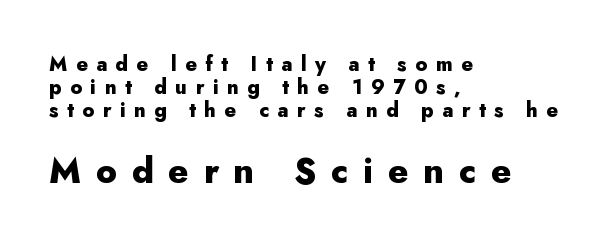
The characters display no serif detailing; their extremities are plain. No italicization has been applied; the sample stays upright. Character size in the trailing block exceeds that of the leading block. Each letter keeps its own natural width here, so spacing adapts to shape.
